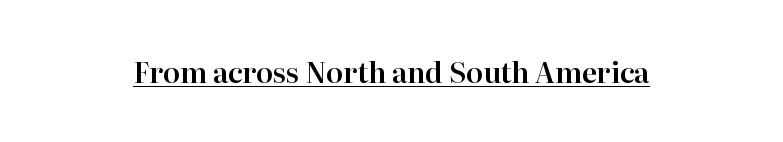
Q: Is the text italic (slanted)? A: No, it is upright.
Q: Is the typeface a serif or a sans-serif typeface? A: Serif.
Q: Is the text underlined? A: Yes.
Q: Is the spacing between letters normal or unusually wide? A: Normal.
Q: Width (condensed, normal, or wide)? A: Normal.
Q: Stroke contrast? A: High.
Q: x-height? A: Medium.
Q: Monospaced? A: No.
